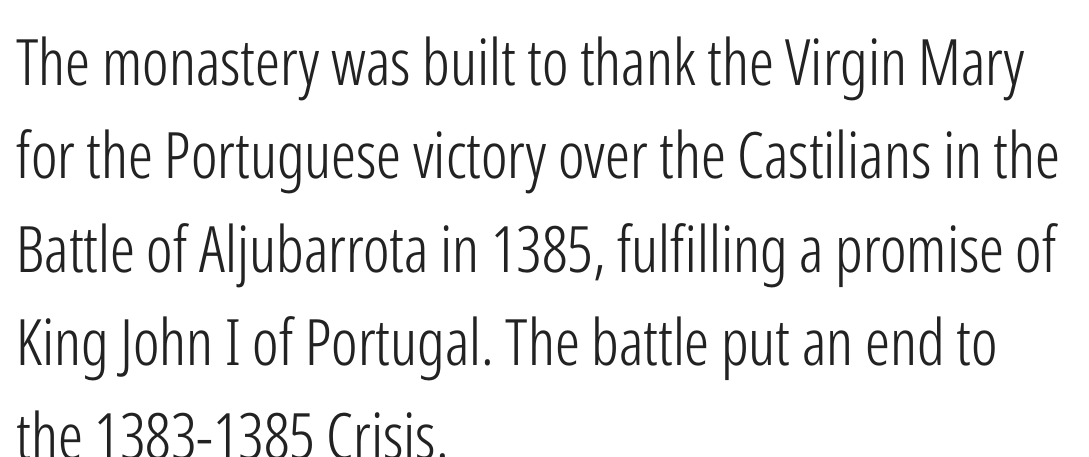
Q: Is the text bold? A: No.
Q: Is the text italic (slanted)? A: No, it is upright.
Q: Is the typeface a serif or a sans-serif typeface? A: Sans-serif.
Q: Is the text underlined? A: No.
Q: How is the paragraph aligned? A: Left-aligned.
Q: Is the spacing between letters normal or unusually wide? A: Normal.
Q: Is the spacing between lines tight, normal or loose? A: Normal.
Q: Width (condensed, normal, or wide)? A: Condensed.
Q: Stroke contrast? A: Low.
Q: x-height? A: Medium.
Q: Monospaced? A: No.
